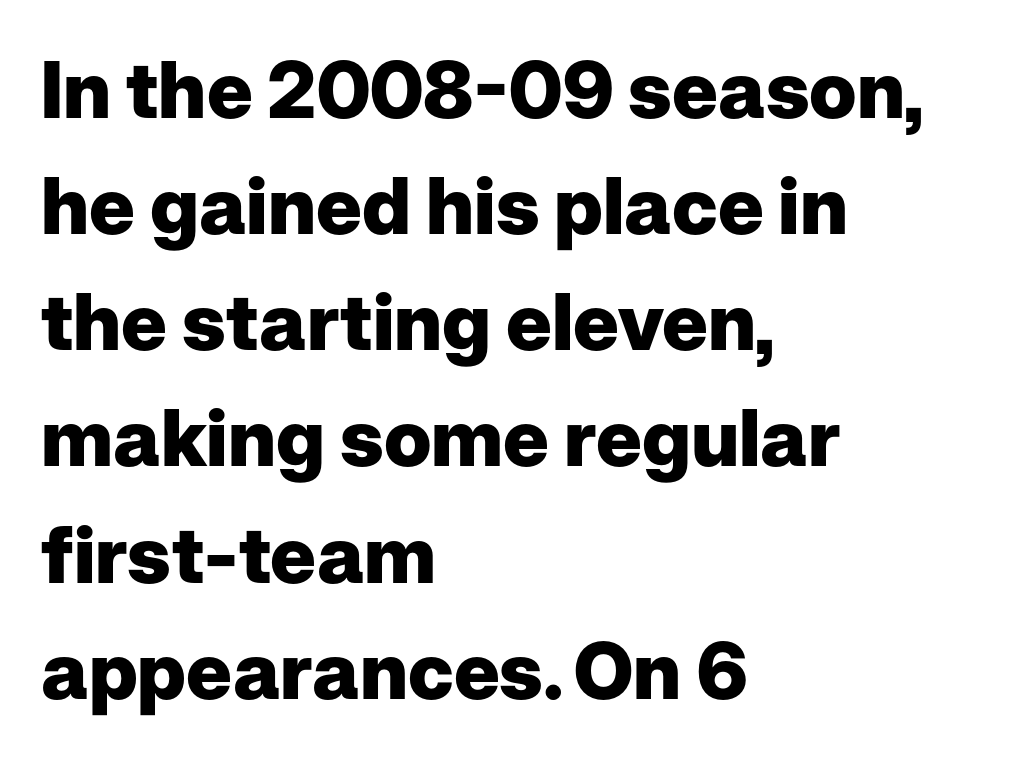
Rule under the text: the space is simply empty. The face used here is rendered with its standard letterfit. Regular leading. A classic flush-left, rag-right setting is used for this passage.
